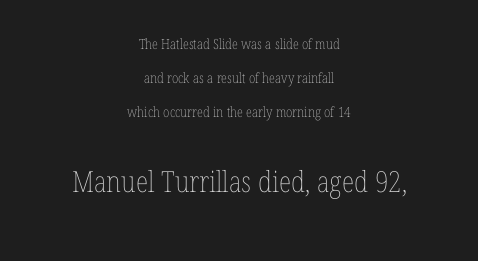
Q: Is the text bold? A: No.
Q: Is the text italic (slanted)? A: No, it is upright.
Q: Is the text underlined? A: No.
Q: How is the paragraph aligned? A: Centered.
Q: Is the spacing between letters normal or unusually wide? A: Normal.
Q: Is the spacing between lines tight, normal or loose? A: Loose.
Q: Which block of text is set in a larger size, the first (top) or the second (bottom)? A: The second (bottom) one.
Q: Width (condensed, normal, or wide)? A: Condensed.
Q: Stroke contrast? A: Low.
Q: x-height? A: Medium.
Q: Monospaced? A: No.
